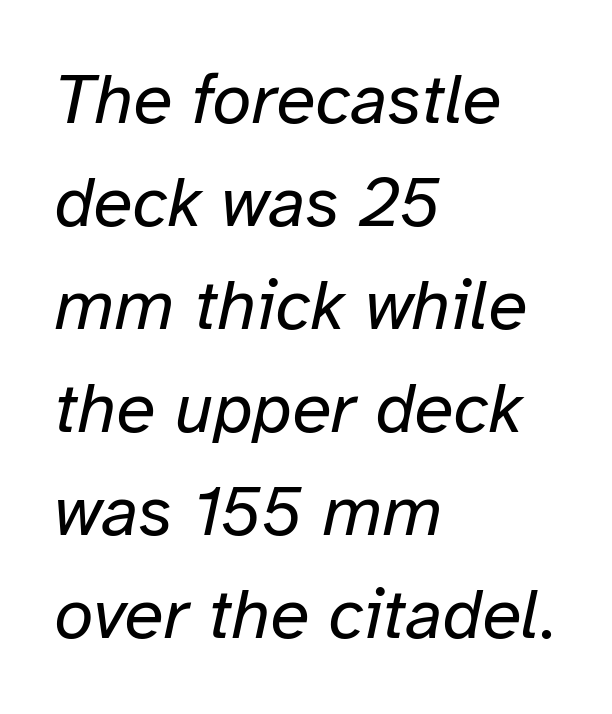
The letterforms sit shoulder to shoulder at normal distance. The rendering applies a slant to the glyphs. Vertically, the passage feels balanced, rows spaced as you'd expect. If you drew a ruler down the left edge, every line would touch it. This reads as an unemphasized weight, regular at the heaviest.
